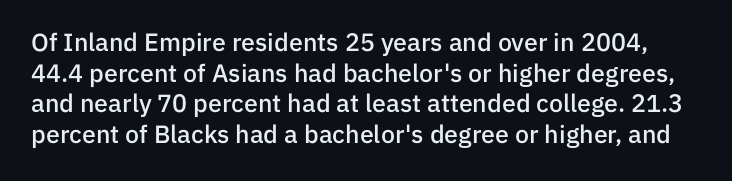
The image shows 25 px text type, upright; set line spacing 1.23x, normal letter spacing, not underlined.
